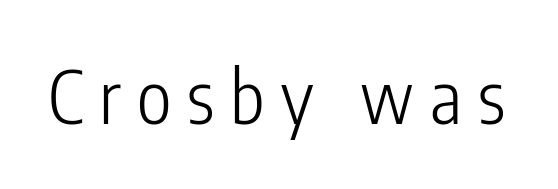
{"serif": "no", "italic": "no", "bold": "no", "weight": "light", "width": "condensed", "stroke_contrast": "low", "x_height": "medium", "monospaced": "no", "underline": "no", "letter_spacing": "wide", "letter_spacing_em": 0.22, "glyph_px": 73}
